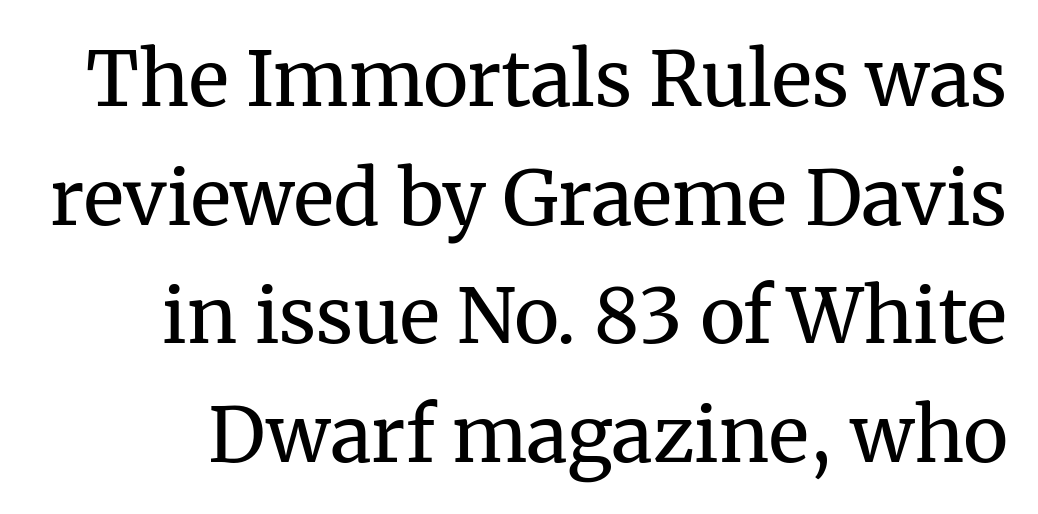
Q: Is the text bold? A: No.
Q: Is the text italic (slanted)? A: No, it is upright.
Q: Is the typeface a serif or a sans-serif typeface? A: Serif.
Q: Is the text underlined? A: No.
Q: Is the spacing between letters normal or unusually wide? A: Normal.
Q: Is the spacing between lines tight, normal or loose? A: Normal.
Q: Width (condensed, normal, or wide)? A: Normal.
Q: Stroke contrast? A: Medium.
Q: x-height? A: Medium.
Q: Monospaced? A: No.
